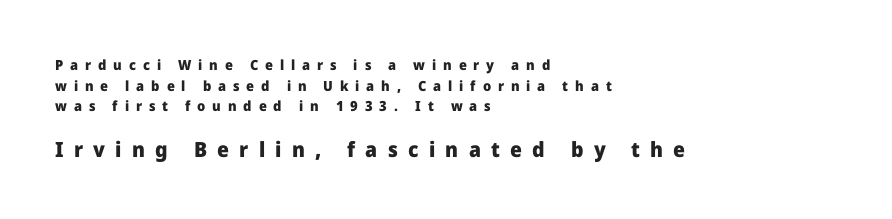
{"italic": "no", "bold": "yes", "underline": "no", "align": "left", "line_spacing": "normal", "line_spacing_ratio": 1.47, "letter_spacing": "wide", "letter_spacing_em": 0.49, "larger_block": "second", "size_ratio": 1.5, "glyph_px": 21}
